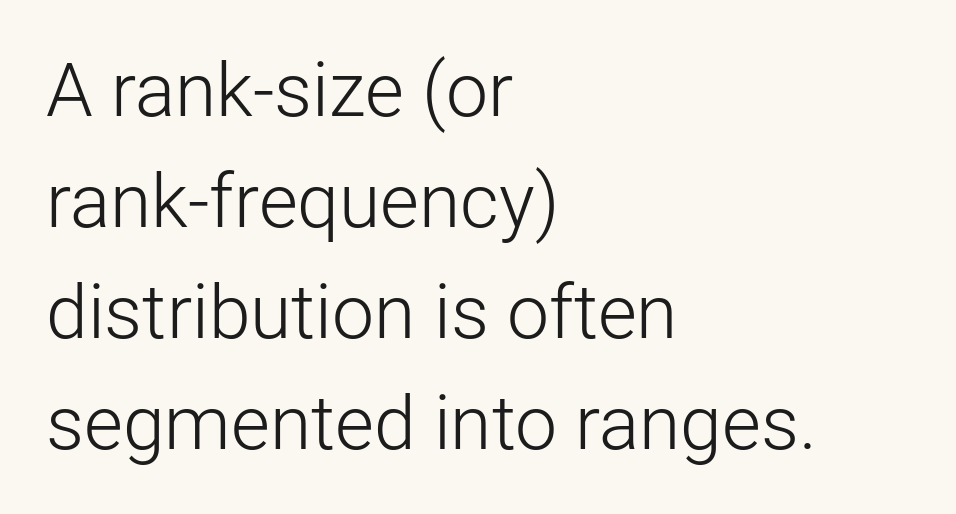
{"serif": "no", "italic": "no", "bold": "no", "weight": "light", "width": "normal", "stroke_contrast": "low", "x_height": "medium", "monospaced": "no", "underline": "no", "align": "left", "line_spacing": "normal", "line_spacing_ratio": 1.48, "letter_spacing": "normal", "letter_spacing_em": 0.0, "glyph_px": 75}
